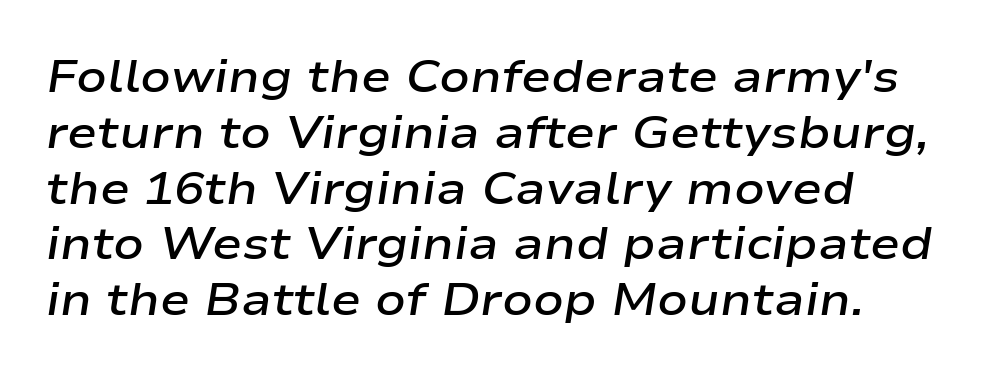
Q: Is the text bold? A: Semi-bold.
Q: Is the text italic (slanted)? A: Yes, it leans right by about 9 degrees.
Q: Is the text underlined? A: No.
Q: How is the paragraph aligned? A: Left-aligned.
Q: Is the spacing between letters normal or unusually wide? A: Normal.
Q: Width (condensed, normal, or wide)? A: Wide.
Q: Stroke contrast? A: Low.
Q: x-height? A: Medium.
Q: Monospaced? A: No.
